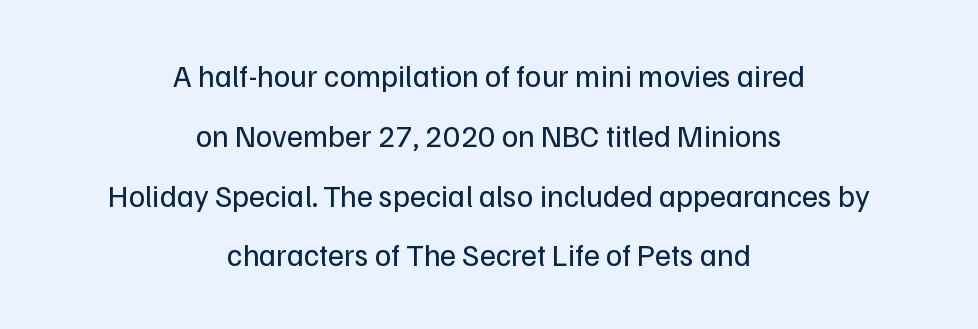
{"serif": "no", "italic": "no", "bold": "no", "weight": "regular", "width": "normal", "stroke_contrast": "low", "x_height": "medium", "monospaced": "no", "underline": "no", "align": "center", "line_spacing": "loose", "line_spacing_ratio": 1.93, "letter_spacing": "normal", "letter_spacing_em": 0.0, "glyph_px": 31}
